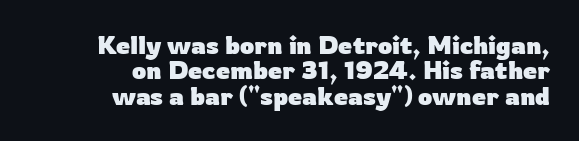
Q: Is the text bold? A: Yes.
Q: Is the text italic (slanted)? A: No, it is upright.
Q: Is the text underlined? A: No.
Q: How is the paragraph aligned? A: Right-aligned.
Q: Is the spacing between letters normal or unusually wide? A: Normal.
Q: Is the spacing between lines tight, normal or loose? A: Tight.
